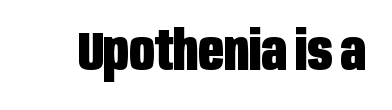
Typographic density is high because the face is bold. The horizontal fit of the characters is conventional and even. Rule under the text: the space is simply empty. The face used here is proportionally spaced, like ordinary book or web type.
